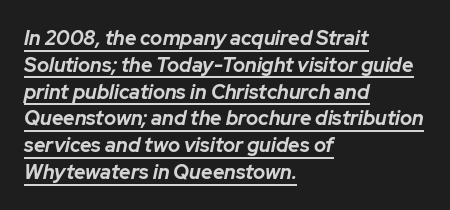
The image shows 20 px bold type, italic (leaning right); set left-aligned, normal line spacing (1.34x), normal letter spacing, underlined.
